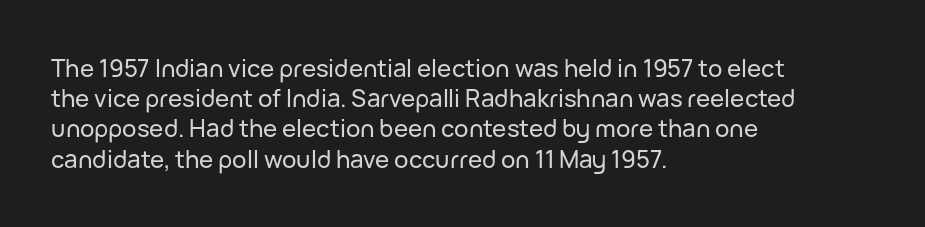
The image shows 24 px text type, upright; set left-aligned, normal line spacing (1.26x), normal letter spacing, not underlined.
